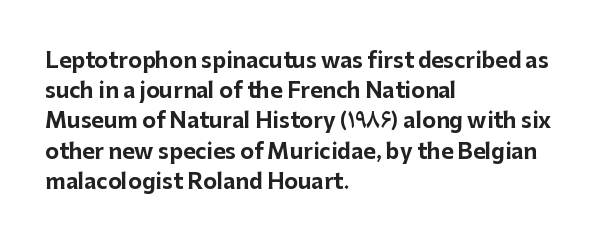
The image shows 21 px bold type, upright; set left-aligned, normal line spacing (1.44x), normal letter spacing, not underlined.
